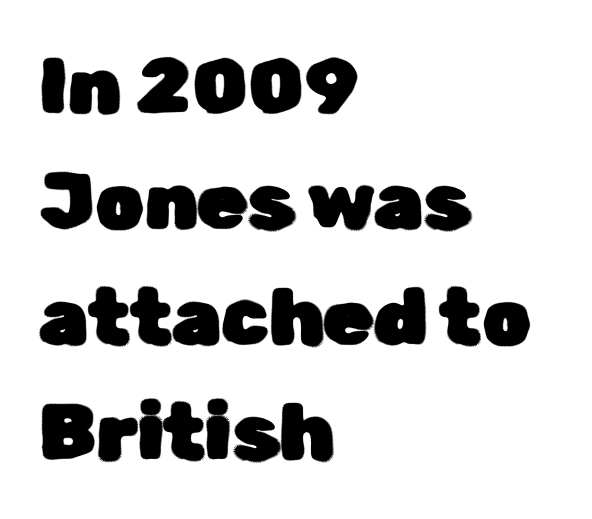
{"serif": "no", "italic": "no", "width": "normal", "stroke_contrast": "low", "x_height": "medium", "monospaced": "no", "underline": "no", "align": "left", "line_spacing": "normal", "line_spacing_ratio": 1.46, "letter_spacing": "normal", "letter_spacing_em": 0.0, "glyph_px": 79}
